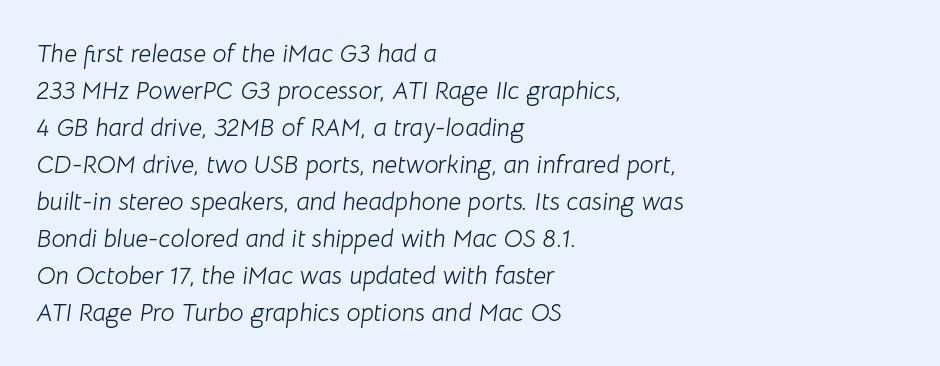
Q: Is the text bold? A: No.
Q: Is the text italic (slanted)? A: Yes, it leans right by about 8 degrees.
Q: Is the text underlined? A: No.
Q: How is the paragraph aligned? A: Left-aligned.
Q: Is the spacing between letters normal or unusually wide? A: Normal.
Q: Is the spacing between lines tight, normal or loose? A: Normal.
